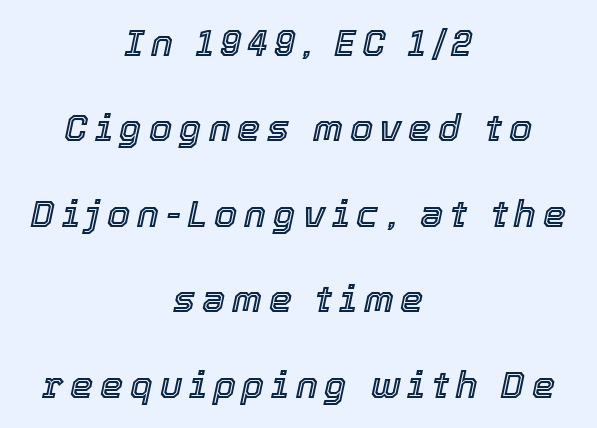
{"italic": "yes", "lean": "right", "slant_degrees": 12, "width": "normal", "x_height": "medium", "monospaced": "no", "underline": "no", "align": "center", "line_spacing": "loose", "line_spacing_ratio": 2.31, "glyph_px": 37}
